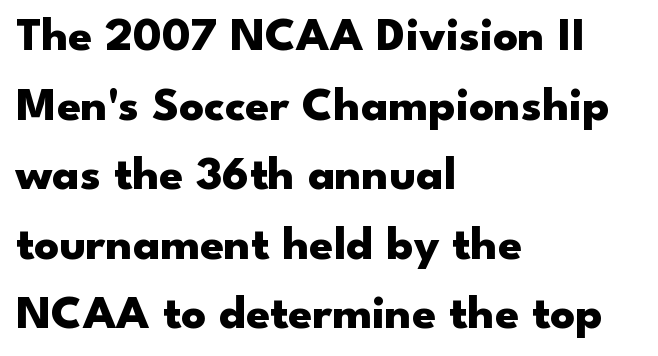
{"serif": "no", "italic": "no", "bold": "yes", "weight": "heavy", "width": "wide", "stroke_contrast": "low", "x_height": "small", "monospaced": "no", "underline": "no", "align": "left", "line_spacing": "normal", "line_spacing_ratio": 1.45, "letter_spacing": "normal", "letter_spacing_em": 0.0, "glyph_px": 48}
